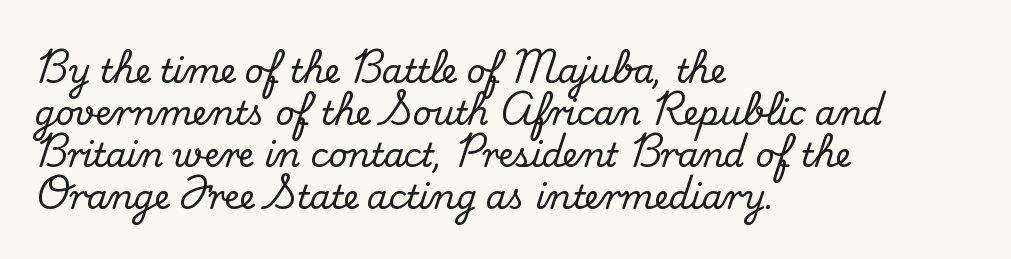
The image shows 33 px serif type; set left-aligned, normal line spacing (1.27x), normal letter spacing, not underlined; medium stroke contrast and a small x-height.
